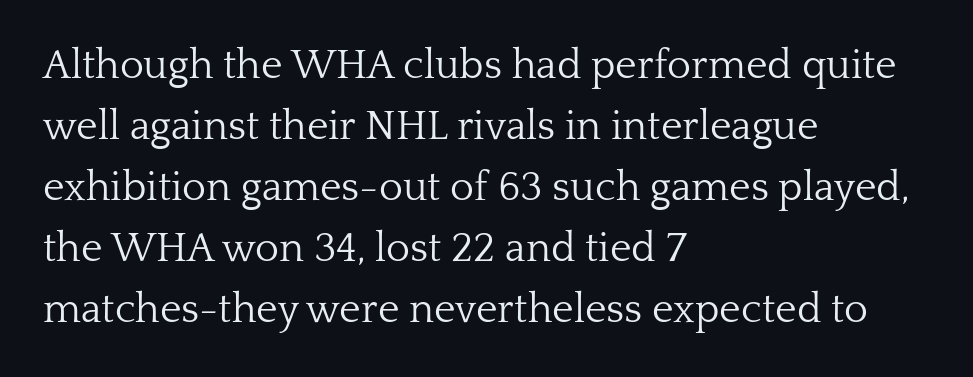
{"serif": "yes", "italic": "no", "bold": "no", "weight": "light", "width": "normal", "stroke_contrast": "low", "x_height": "medium", "monospaced": "no", "underline": "no", "align": "left", "line_spacing": "normal", "line_spacing_ratio": 1.49, "letter_spacing": "normal", "letter_spacing_em": 0.0, "glyph_px": 41}
